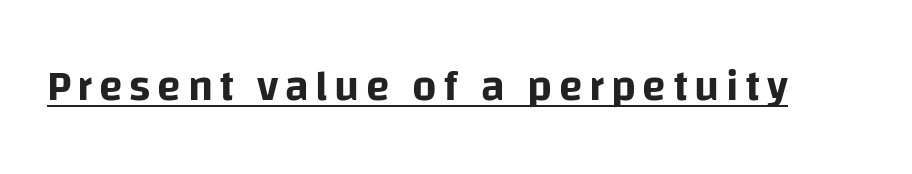
This sample has the flowing, uneven cadence of proportional lettering. This is sans-serif lettering, the kind often seen on screens and signage. Notice how the stems are strictly vertical — no italics here. Decoration check: the copy is underlined.
